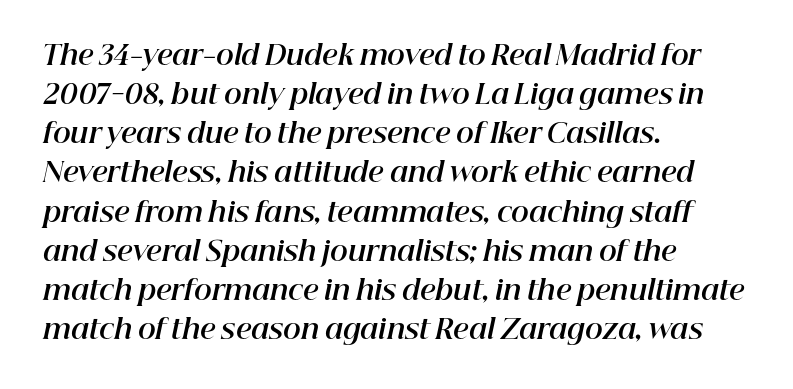
Q: Is the text bold? A: Yes.
Q: Is the text italic (slanted)? A: Yes, it leans right by about 12 degrees.
Q: Is the text underlined? A: No.
Q: How is the paragraph aligned? A: Left-aligned.
Q: Is the spacing between letters normal or unusually wide? A: Normal.
Q: Is the spacing between lines tight, normal or loose? A: Normal.
